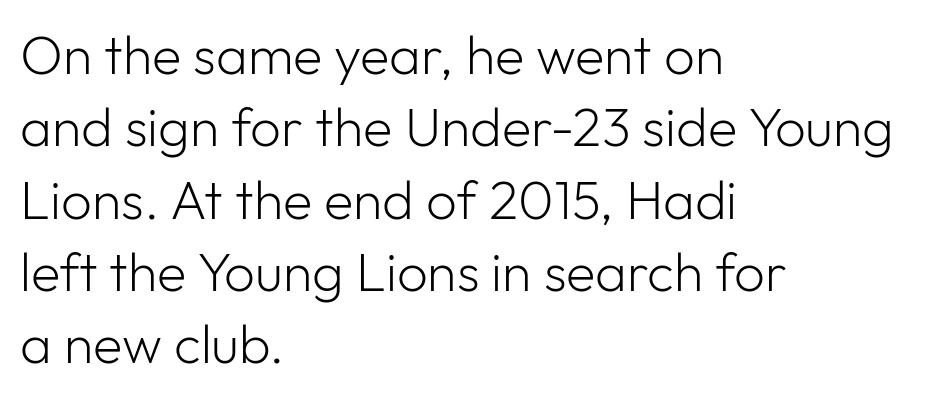
The image shows 54 px light sans-serif type, upright; set left-aligned, normal line spacing (1.34x), normal letter spacing, not underlined; low stroke contrast and a medium x-height.
